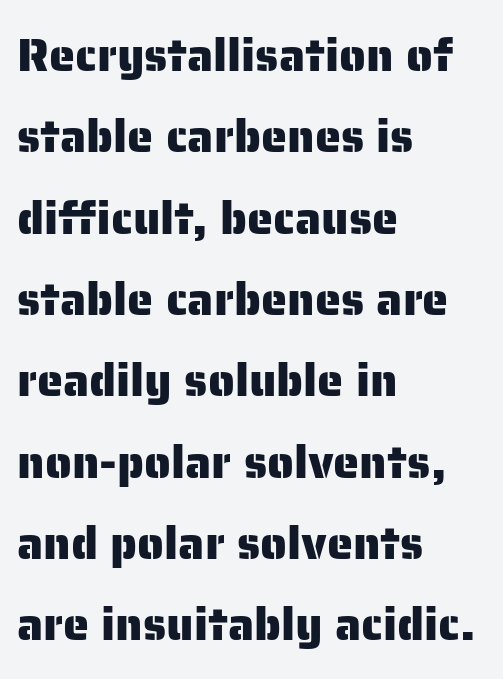
Font category for this specimen: sans-serif. Looks like regular typesetting: each glyph gets only the width it needs. The setting favours the left margin, as ordinary paragraphs usually do. Do the letters lean? They stand straight. Anything drawn beneath the words? Only blank space.
